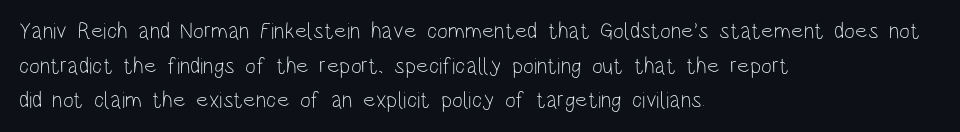
The image shows 23 px text type, upright; set left-aligned, normal line spacing (1.51x), normal letter spacing, not underlined.
